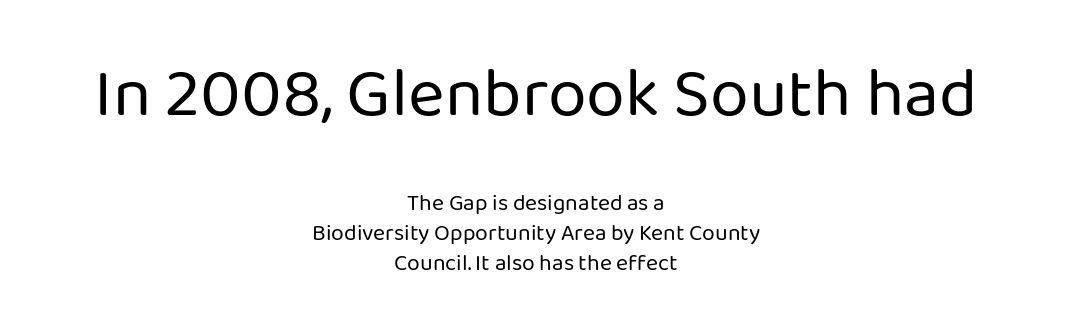
{"serif": "no", "italic": "no", "bold": "no", "weight": "regular", "width": "normal", "stroke_contrast": "low", "x_height": "medium", "monospaced": "no", "underline": "no", "align": "center", "line_spacing": "normal", "line_spacing_ratio": 1.29, "letter_spacing": "normal", "letter_spacing_em": 0.0, "larger_block": "first", "size_ratio": 3.04, "glyph_px": 70}
